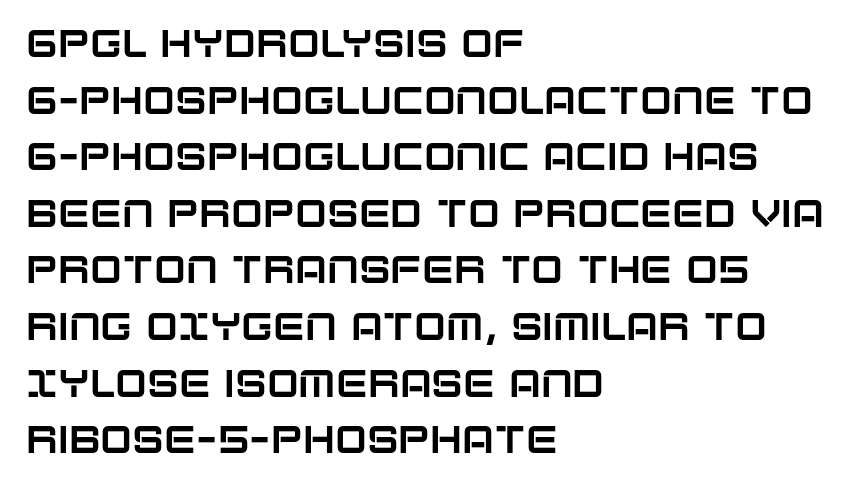
The image shows 38 px sans-serif type, upright; set left-aligned, normal line spacing (1.49x), normal letter spacing, not underlined; low stroke contrast and a large x-height.
